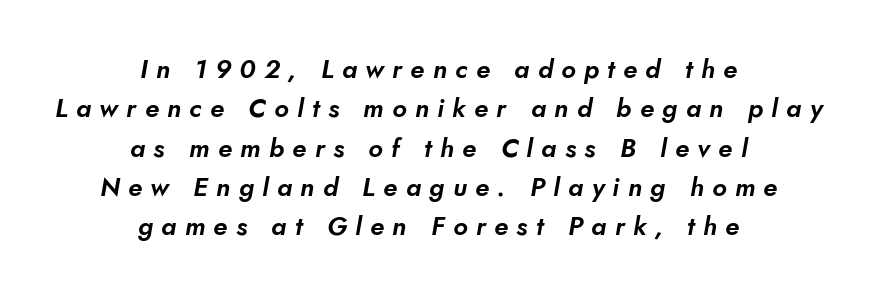
The image shows 26 px text type; set centered, normal line spacing (1.51x), unusually wide letter spacing (+0.32 em), not underlined.
